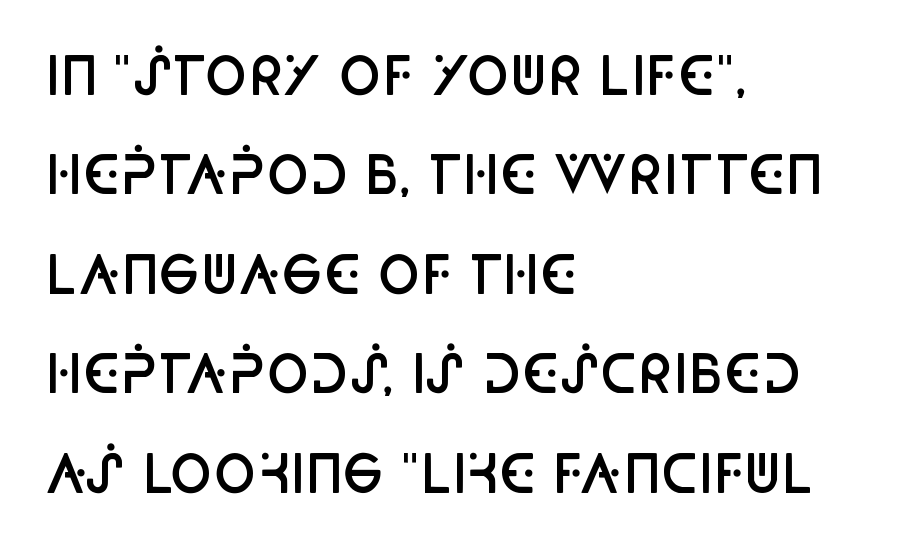
Q: Is the text bold? A: Semi-bold.
Q: Is the text italic (slanted)? A: No, it is upright.
Q: Is the typeface a serif or a sans-serif typeface? A: Sans-serif.
Q: Is the text underlined? A: No.
Q: How is the paragraph aligned? A: Left-aligned.
Q: Is the spacing between letters normal or unusually wide? A: Normal.
Q: Is the spacing between lines tight, normal or loose? A: Loose.
Q: Width (condensed, normal, or wide)? A: Condensed.
Q: Stroke contrast? A: Low.
Q: x-height? A: Large.
Q: Monospaced? A: No.
